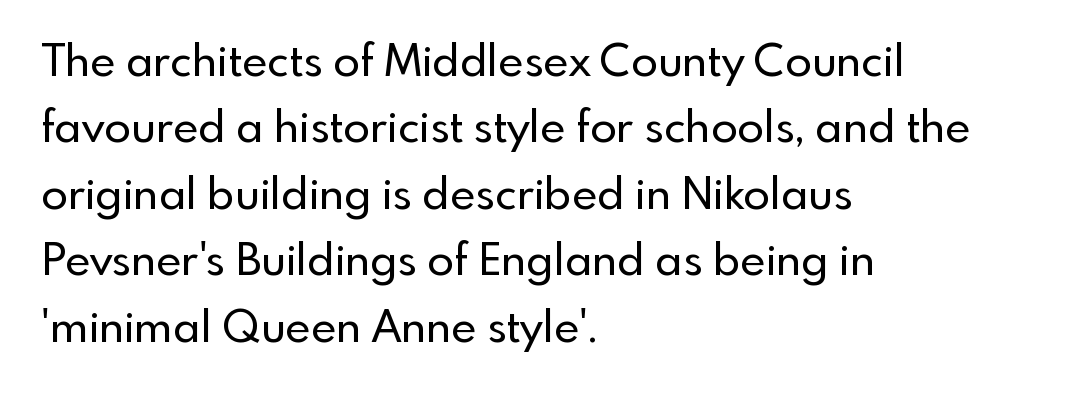
The string is rendered with underlining switched off. The passage shown is typeset with a sans-serif family. Glyph-to-glyph distance matches everyday printed text. You could not count columns in this text — the font is proportionally spaced.
